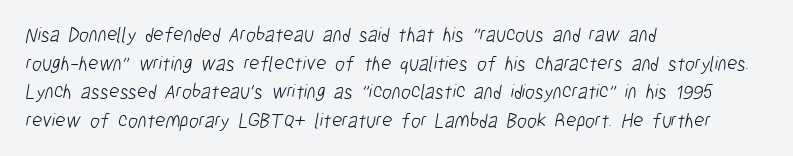
Q: Is the text bold? A: No.
Q: Is the text underlined? A: No.
Q: How is the paragraph aligned? A: Left-aligned.
Q: Is the spacing between letters normal or unusually wide? A: Normal.
Q: Is the spacing between lines tight, normal or loose? A: Normal.
